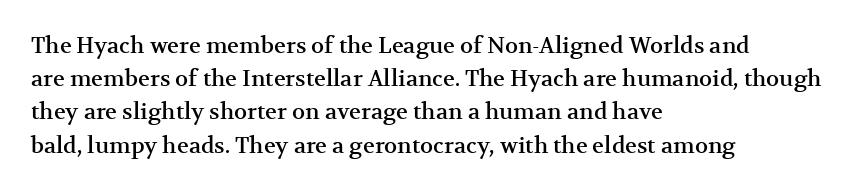
{"italic": "no", "underline": "no", "align": "left", "line_spacing": "normal", "line_spacing_ratio": 1.51, "letter_spacing": "normal", "letter_spacing_em": 0.0, "glyph_px": 22}
